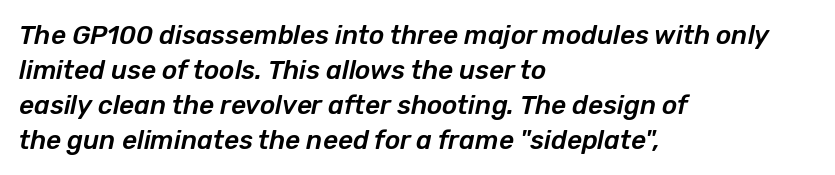
Alignment: flush left. The baseline area is clear. A normal amount of white space separates one row of letters from the next. The gaps between neighbouring characters are ordinary and unremarkable. Posture: slanted.
